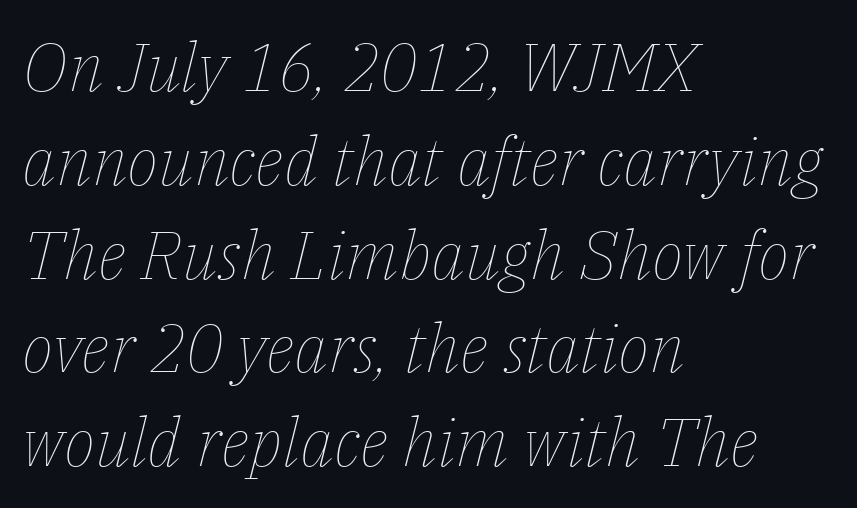
{"italic": "yes", "lean": "right", "slant_degrees": 14, "bold": "no", "weight": "thin", "width": "normal", "stroke_contrast": "low", "x_height": "medium", "monospaced": "no", "underline": "no", "align": "left", "line_spacing": "normal", "line_spacing_ratio": 1.4, "letter_spacing": "normal", "letter_spacing_em": 0.0, "glyph_px": 67}
